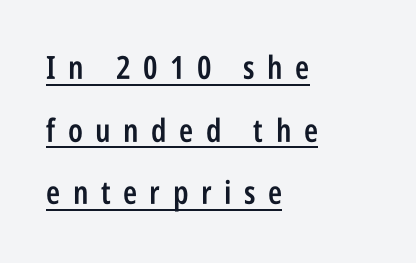
The image shows 32 px semibold, condensed sans-serif type, upright; set left-aligned, loose line spacing (1.96x), unusually wide letter spacing (+0.39 em), underlined; low stroke contrast and a large x-height.
